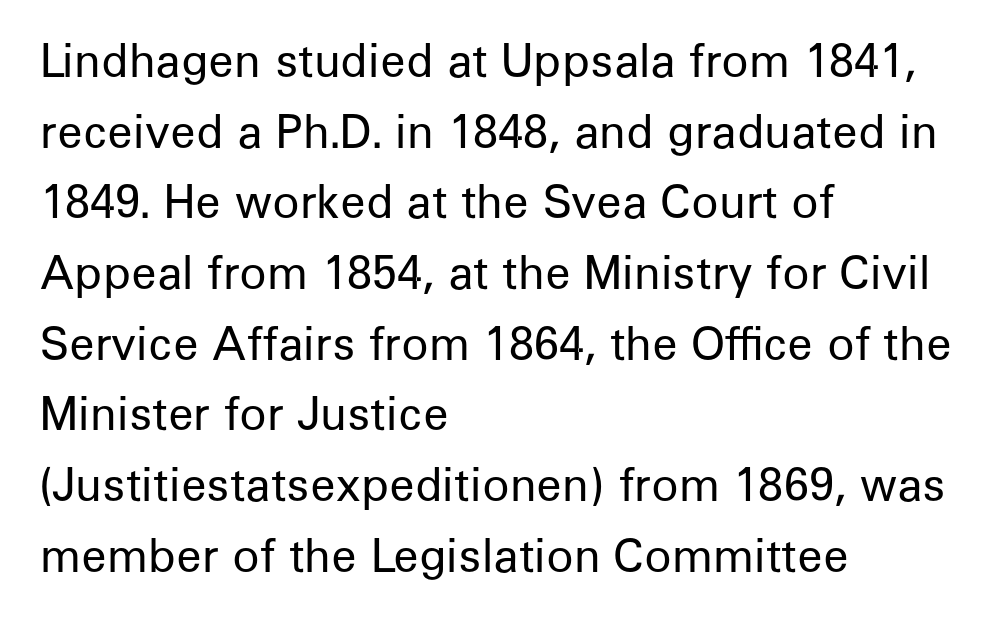
Normally led — the rows are evenly, conventionally spaced. No chunkiness to these letters — they're not bold. Quick note: not italic, upright. Plain, unruled lines of type.
